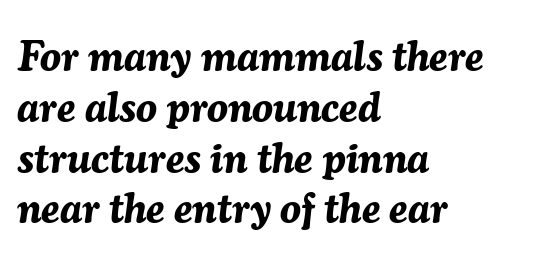
{"italic": "yes", "lean": "right", "slant_degrees": 7, "bold": "yes", "weight": "bold", "width": "normal", "stroke_contrast": "medium", "x_height": "medium", "monospaced": "no", "underline": "no", "align": "left", "line_spacing_ratio": 1.21, "letter_spacing": "normal", "letter_spacing_em": 0.0, "glyph_px": 42}
